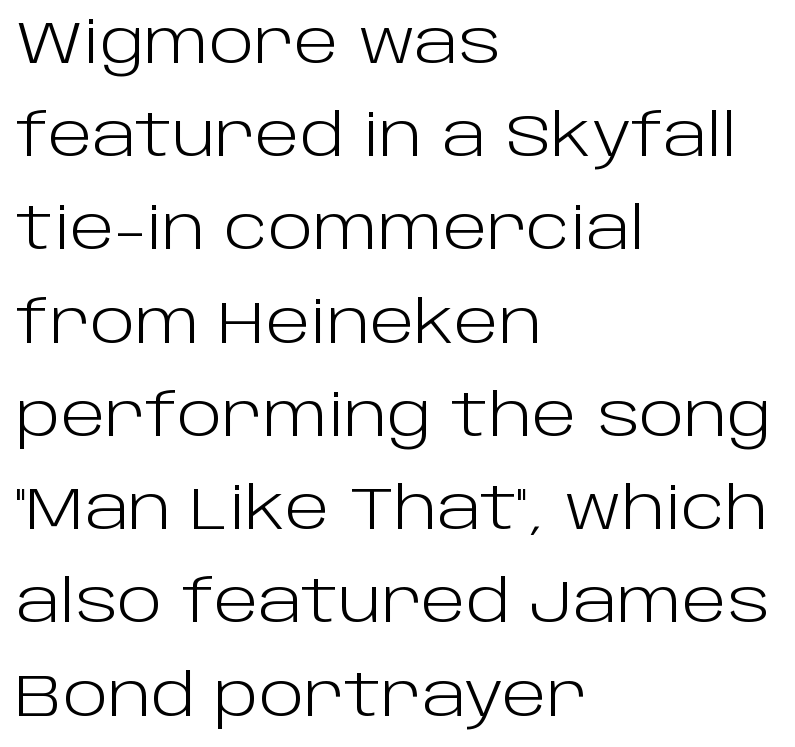
Note: no serifs on the glyphs. Tracking value appears to be zero — textbook default spacing. The face used here is proportionally spaced, like ordinary book or web type. Which margin do the lines hug? The left one — the right edge is uneven.
